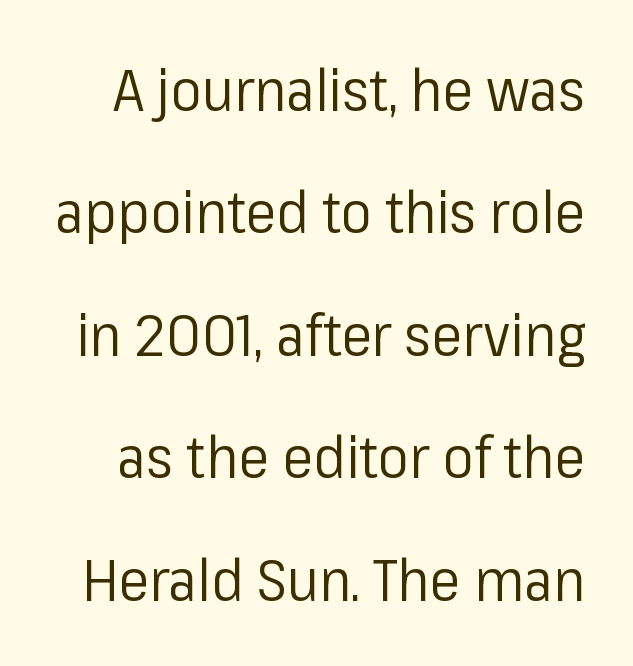
The image shows 58 px regular-weight sans-serif type, upright; set loose line spacing (2.11x), normal letter spacing, not underlined; low stroke contrast and a medium x-height.
